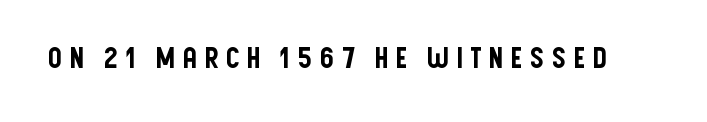
This rendering widens character spacing well past its baseline value. Words float on clear page, feet unadorned. This sample has the flowing, uneven cadence of proportional lettering. Regarding serifs, this sample does without them.
